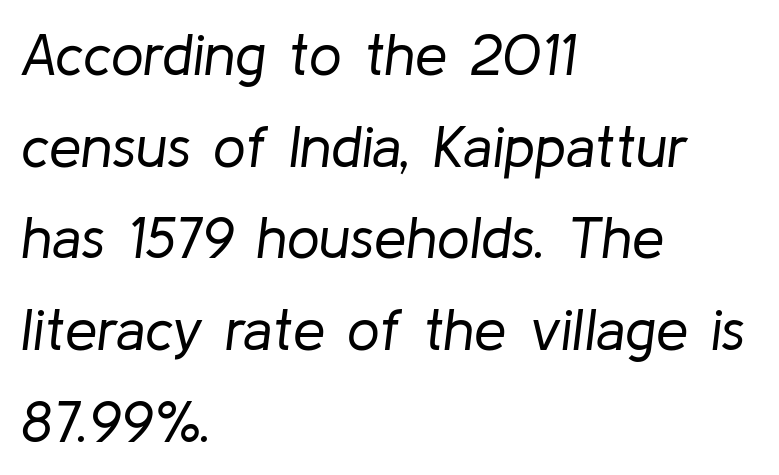
{"italic": "yes", "lean": "right", "slant_degrees": 8, "bold": "no", "weight": "regular", "width": "normal", "stroke_contrast": "low", "x_height": "medium", "monospaced": "no", "underline": "no", "align": "left", "line_spacing": "normal", "line_spacing_ratio": 1.58, "letter_spacing": "normal", "letter_spacing_em": 0.0, "glyph_px": 58}
